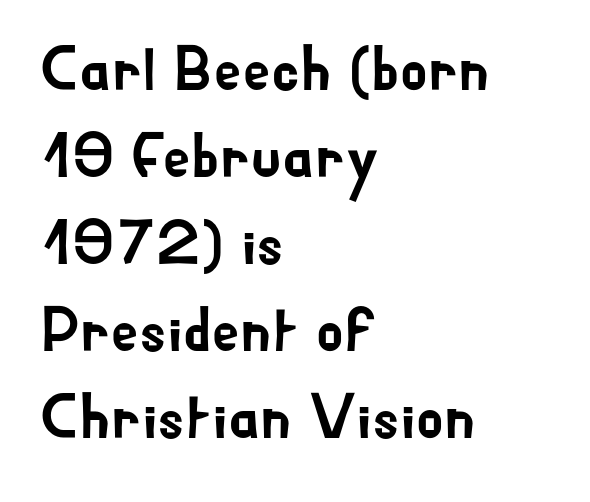
{"serif": "no", "italic": "no", "width": "normal", "stroke_contrast": "low", "x_height": "small", "monospaced": "no", "underline": "no", "align": "left", "line_spacing": "normal", "line_spacing_ratio": 1.38, "letter_spacing": "normal", "letter_spacing_em": 0.0, "glyph_px": 63}
